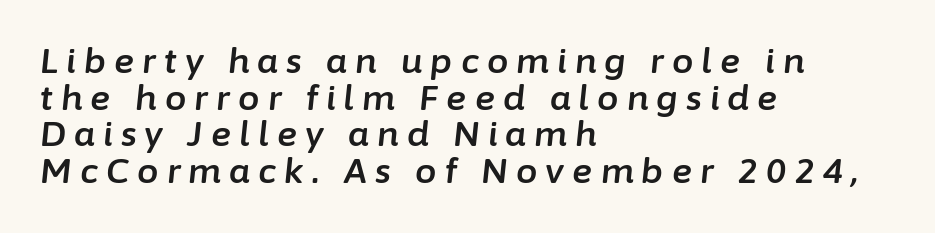
Q: Is the text italic (slanted)? A: Yes, it leans right by about 6 degrees.
Q: Is the text underlined? A: No.
Q: How is the paragraph aligned? A: Left-aligned.
Q: Is the spacing between letters normal or unusually wide? A: Unusually wide.
Q: Is the spacing between lines tight, normal or loose? A: Tight.
Q: Width (condensed, normal, or wide)? A: Normal.
Q: Stroke contrast? A: Low.
Q: x-height? A: Medium.
Q: Monospaced? A: No.
